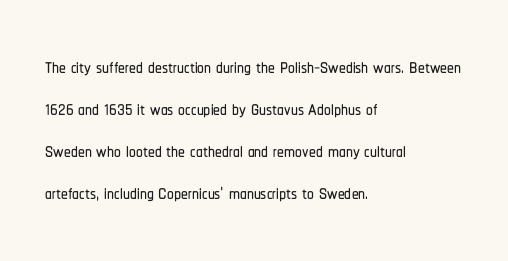
Decoration check: the copy has no underline. You can tell it's not italic because the verticals are truly vertical. Is the letter spacing exaggerated? No — it looks like the ordinary default. A classic flush-left, rag-right setting is used for this passage. Baseline-to-baseline distance is the conventional proportion of letter height.
